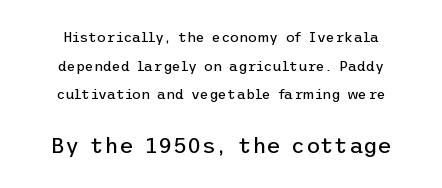
{"italic": "no", "bold": "no", "underline": "no", "line_spacing": "loose", "line_spacing_ratio": 2.04, "letter_spacing": "normal", "letter_spacing_em": 0.0, "larger_block": "second", "size_ratio": 1.57, "glyph_px": 22}
